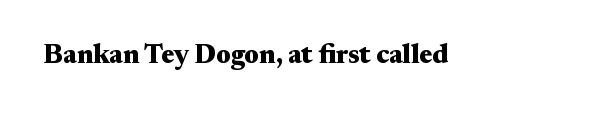
The image shows 27 px bold type, upright; set normal letter spacing, not underlined.
